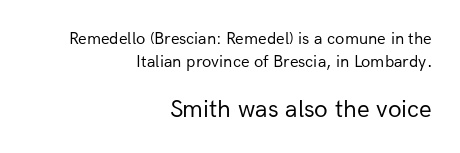
{"italic": "no", "bold": "no", "underline": "no", "align": "right", "line_spacing": "normal", "line_spacing_ratio": 1.34, "letter_spacing": "normal", "letter_spacing_em": 0.0, "larger_block": "second", "size_ratio": 1.47, "glyph_px": 25}
